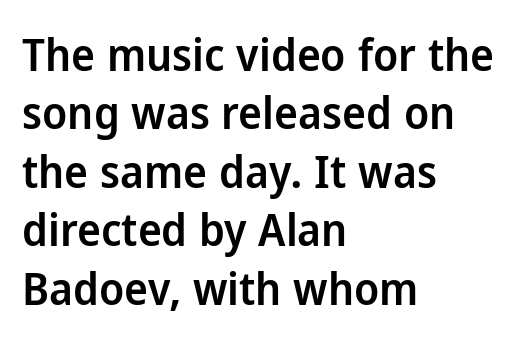
Q: Is the text bold? A: Semi-bold.
Q: Is the text italic (slanted)? A: No, it is upright.
Q: Is the typeface a serif or a sans-serif typeface? A: Sans-serif.
Q: Is the text underlined? A: No.
Q: How is the paragraph aligned? A: Left-aligned.
Q: Is the spacing between letters normal or unusually wide? A: Normal.
Q: Is the spacing between lines tight, normal or loose? A: Normal.
Q: Width (condensed, normal, or wide)? A: Normal.
Q: Stroke contrast? A: Low.
Q: x-height? A: Medium.
Q: Monospaced? A: No.
